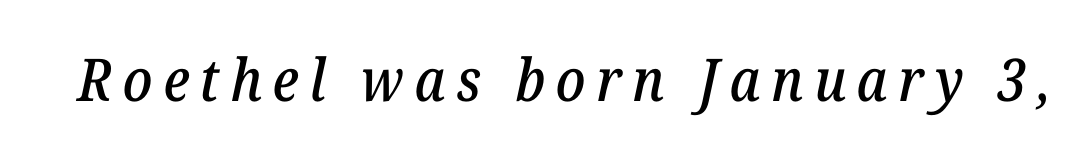
Underline: absent. Font category for this specimen: serif. Emphasis-style slanted type is in use. Character widths vary here, with narrow letters taking less room than wide ones.
